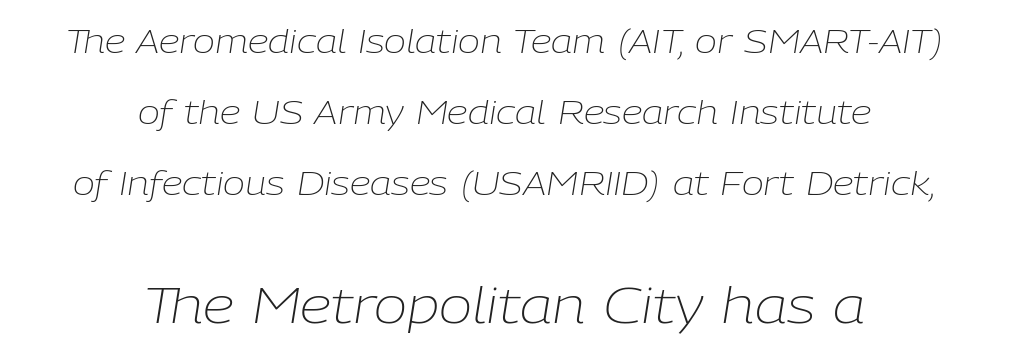
Has an underline been added? It has not. The later block is typeset at a bigger size than the earlier block. Short and long lines alike share a common midpoint. Looking at the ascenders, they clearly lean. The font sits on the lighter half of the weight spectrum, regular included.
